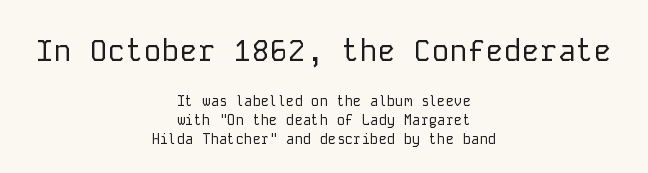
These lines are centered, leaving both edges ragged. A bare baseline throughout the passage. The lettering holds an erect, upright posture throughout. A normal amount of white space separates one row of letters from the next.
